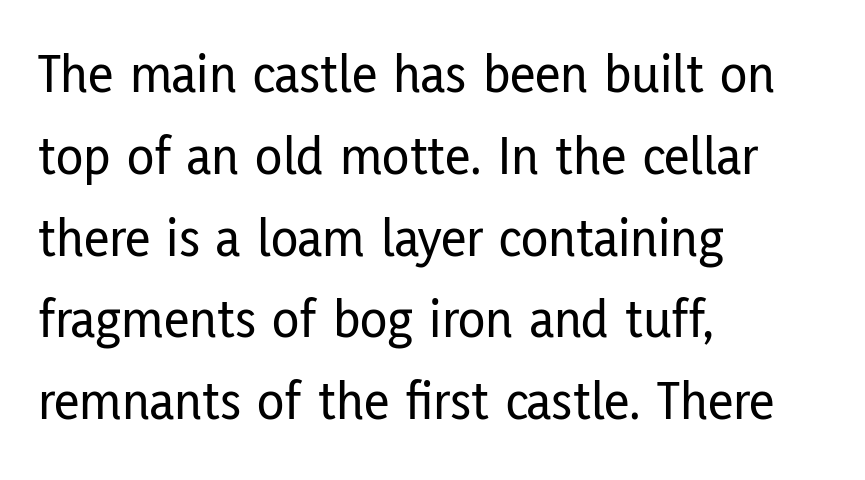
Q: Is the text italic (slanted)? A: No, it is upright.
Q: Is the typeface a serif or a sans-serif typeface? A: Sans-serif.
Q: Is the text underlined? A: No.
Q: How is the paragraph aligned? A: Left-aligned.
Q: Is the spacing between letters normal or unusually wide? A: Normal.
Q: Is the spacing between lines tight, normal or loose? A: Normal.
Q: Width (condensed, normal, or wide)? A: Condensed.
Q: Stroke contrast? A: Low.
Q: x-height? A: Medium.
Q: Monospaced? A: No.
